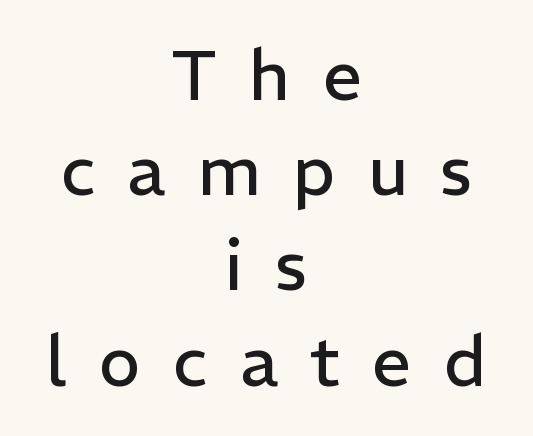
{"serif": "no", "italic": "no", "bold": "no", "weight": "regular", "width": "normal", "stroke_contrast": "low", "x_height": "medium", "monospaced": "no", "underline": "no", "align": "center", "line_spacing": "normal", "line_spacing_ratio": 1.36, "letter_spacing": "wide", "letter_spacing_em": 0.46, "glyph_px": 70}
